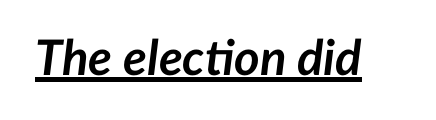
The letters advance in unequal steps, a hallmark of proportional type. Notice how a bar underscores the lettering throughout. These lines carry a lot of weight — the face is fully bold. Looking at the ascenders, they clearly lean.
